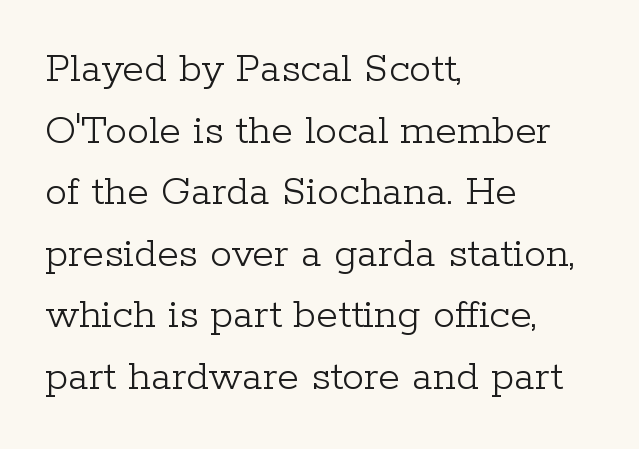
The image shows 44 px light serif type, upright; set left-aligned, normal line spacing (1.4x), normal letter spacing, not underlined; low stroke contrast and a medium x-height.
